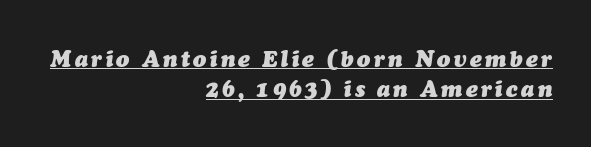
Interline gaps are of average width in this sample. The words here are underlined. Observe the lean: these are italic letterforms. A student would call this right alignment; a typographer would say flush right, rag left. Plenty of ink on the page — the face is bold.
